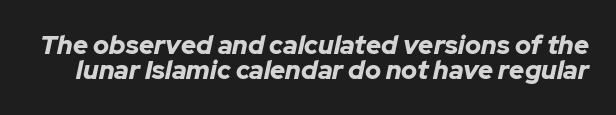
Q: Is the text bold? A: Yes.
Q: Is the text italic (slanted)? A: Yes, it leans right by about 12 degrees.
Q: Is the text underlined? A: No.
Q: Is the spacing between letters normal or unusually wide? A: Normal.
Q: Is the spacing between lines tight, normal or loose? A: Tight.
